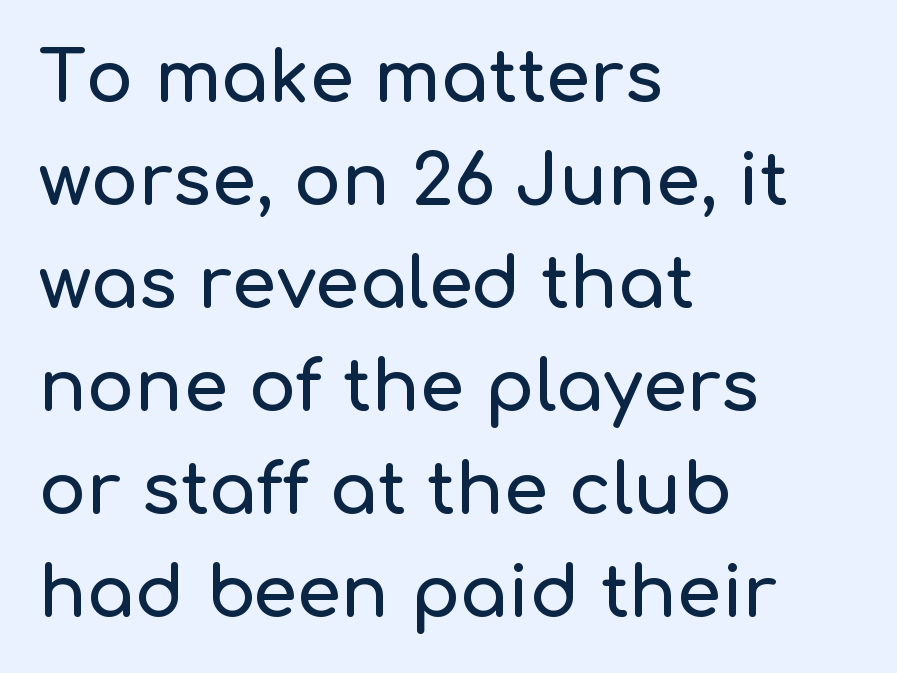
{"serif": "no", "italic": "no", "width": "normal", "stroke_contrast": "low", "x_height": "medium", "monospaced": "no", "underline": "no", "align": "left", "line_spacing": "normal", "line_spacing_ratio": 1.45, "letter_spacing": "normal", "letter_spacing_em": 0.0, "glyph_px": 71}
